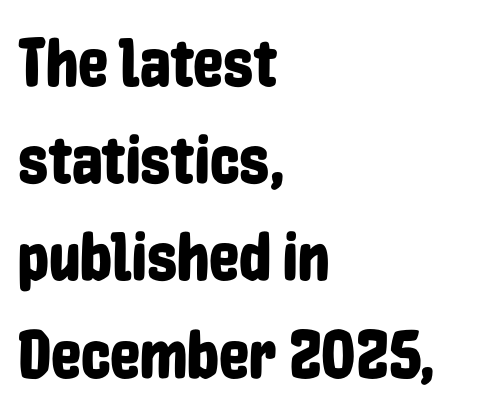
{"serif": "no", "italic": "no", "width": "condensed", "stroke_contrast": "low", "x_height": "medium", "monospaced": "no", "underline": "no", "align": "left", "line_spacing": "normal", "line_spacing_ratio": 1.43, "letter_spacing": "normal", "letter_spacing_em": 0.0, "glyph_px": 68}
